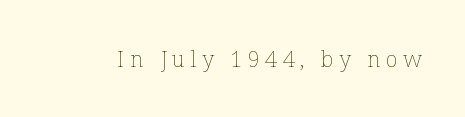
The image shows 22 px text type, upright; set unusually wide letter spacing (+0.24 em), not underlined.
